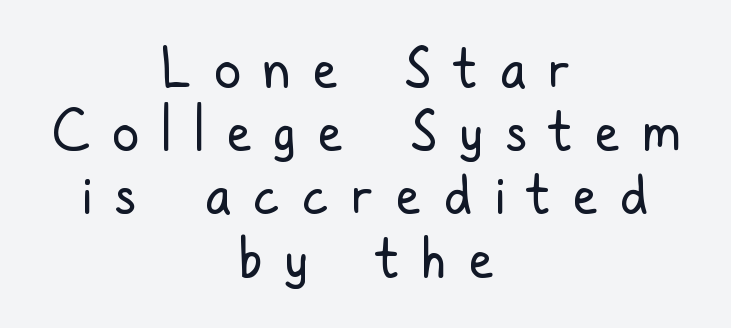
{"serif": "no", "italic": "no", "bold": "no", "weight": "regular", "width": "condensed", "stroke_contrast": "low", "x_height": "medium", "monospaced": "no", "underline": "no", "align": "center", "line_spacing_ratio": 1.17, "letter_spacing": "wide", "letter_spacing_em": 0.42, "glyph_px": 54}
